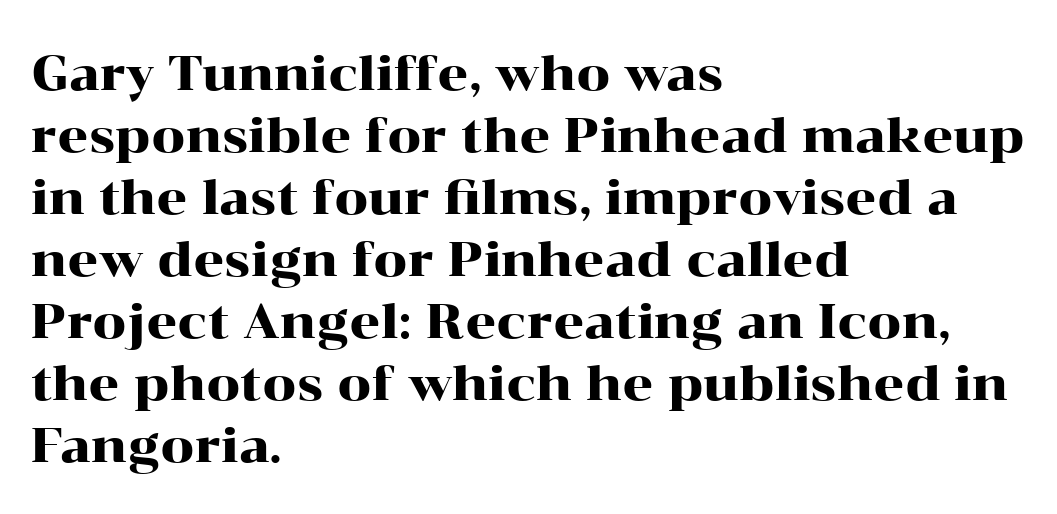
The image shows 48 px wide serif type, upright; set left-aligned, normal line spacing (1.29x), normal letter spacing, not underlined; high stroke contrast and a medium x-height.
